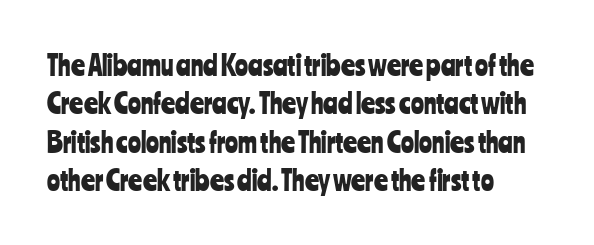
{"italic": "no", "underline": "no", "align": "left", "line_spacing": "normal", "line_spacing_ratio": 1.42, "letter_spacing": "normal", "letter_spacing_em": 0.0, "glyph_px": 27}
